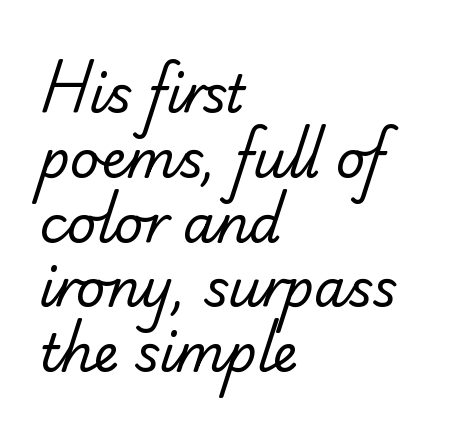
{"serif": "no", "bold": "no", "weight": "regular", "width": "normal", "stroke_contrast": "low", "x_height": "small", "monospaced": "no", "underline": "no", "align": "left", "line_spacing": "normal", "line_spacing_ratio": 1.27, "letter_spacing": "normal", "letter_spacing_em": 0.0, "glyph_px": 51}
